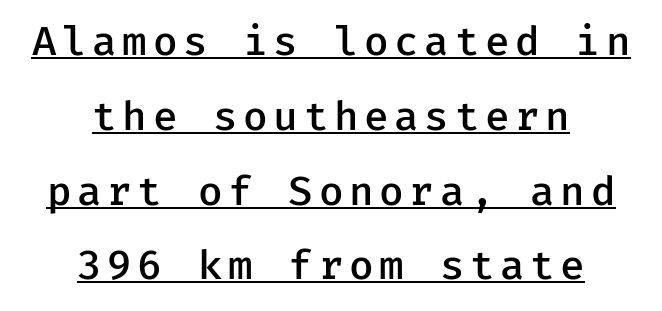
{"serif": "no", "italic": "no", "bold": "semi", "weight": "semibold", "width": "normal", "stroke_contrast": "low", "x_height": "medium", "underline": "yes", "align": "center", "line_spacing_ratio": 1.87, "glyph_px": 40}
